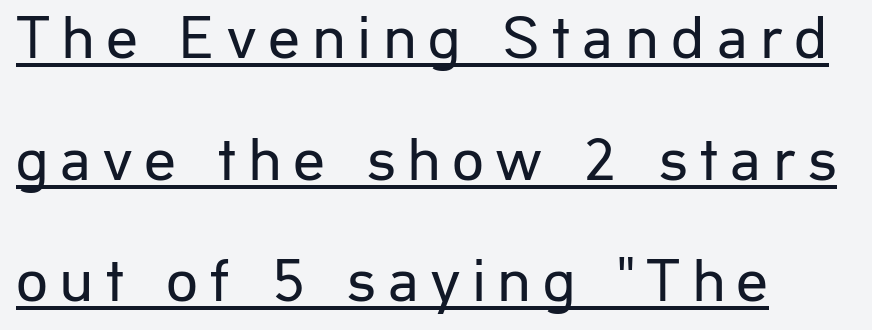
The image shows 63 px regular-weight sans-serif type, upright; set left-aligned, loose line spacing (1.93x), underlined; low stroke contrast and a medium x-height.
